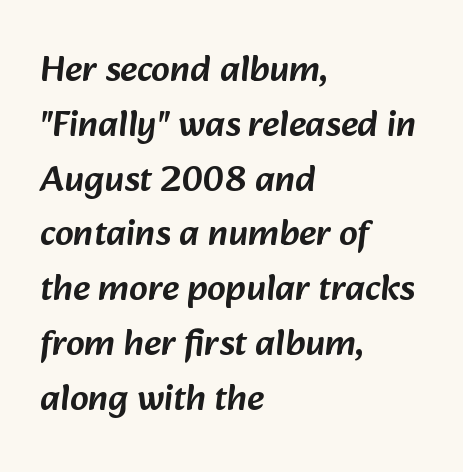
Q: Is the typeface a serif or a sans-serif typeface? A: Sans-serif.
Q: Is the text underlined? A: No.
Q: How is the paragraph aligned? A: Left-aligned.
Q: Is the spacing between letters normal or unusually wide? A: Normal.
Q: Is the spacing between lines tight, normal or loose? A: Normal.
Q: Width (condensed, normal, or wide)? A: Normal.
Q: Stroke contrast? A: Low.
Q: x-height? A: Medium.
Q: Monospaced? A: No.
